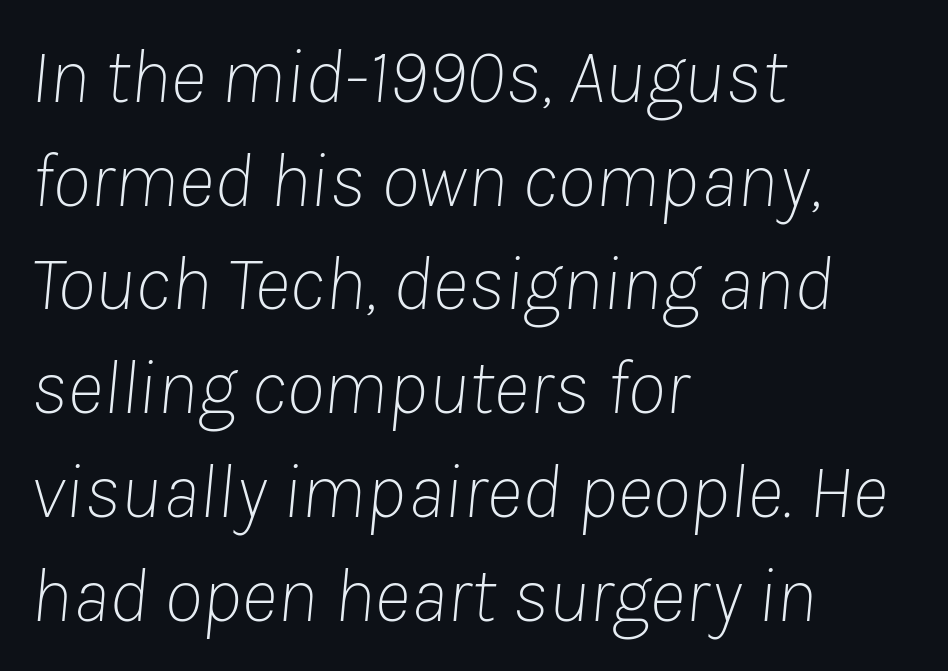
The image shows 78 px thin type, italic (leaning right); set left-aligned, normal line spacing (1.33x), normal letter spacing, not underlined; low stroke contrast and a medium x-height.
